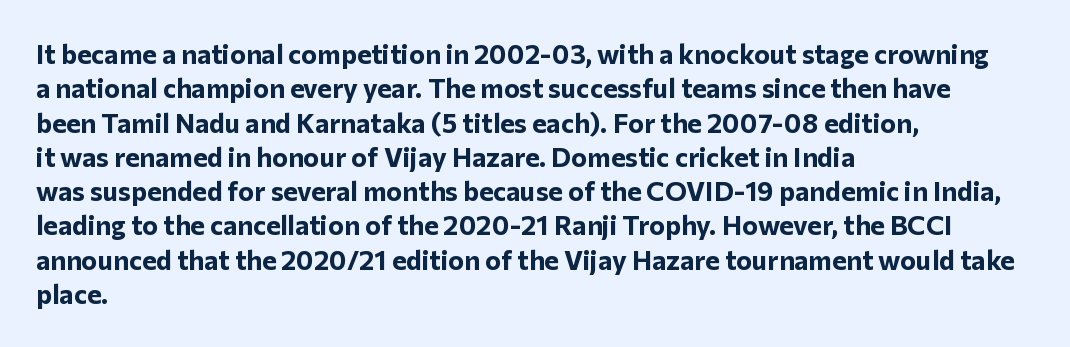
The image shows 27 px bold type, upright; set left-aligned, normal line spacing (1.27x), normal letter spacing, not underlined.
